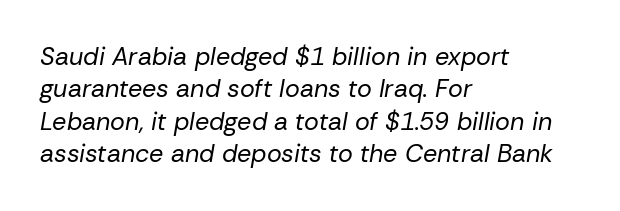
The image shows 25 px text type, italic (leaning right); set left-aligned, normal line spacing (1.3x), normal letter spacing, not underlined.
